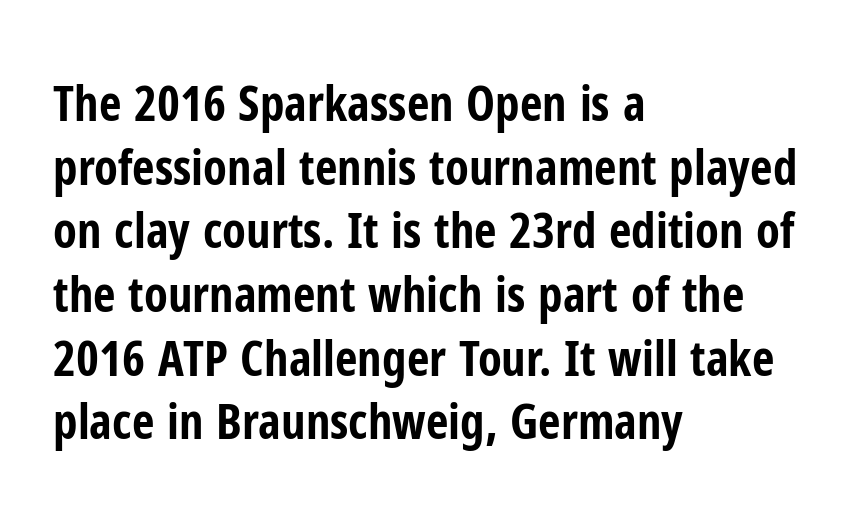
The glyphs have the mass of a bold cut. This sample keeps an unexceptional amount of space between lines. The rendering uses natural spacing where letterforms have individual widths. Are there feet on the stems? There aren't — it's a sans.
